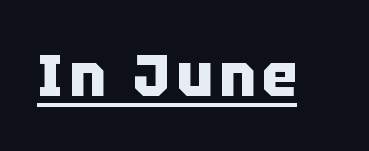
Looks like regular typesetting: each glyph gets only the width it needs. Posture: straight, roman, zero tilt. You can tell from the bare stems that sans-serif type was used. Is the type bold? Yes — the strokes are clearly thick and heavy.
